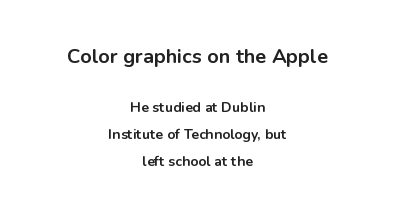
{"italic": "no", "bold": "yes", "underline": "no", "align": "center", "line_spacing": "loose", "line_spacing_ratio": 1.94, "letter_spacing": "normal", "letter_spacing_em": 0.0, "larger_block": "first", "size_ratio": 1.43, "glyph_px": 20}
